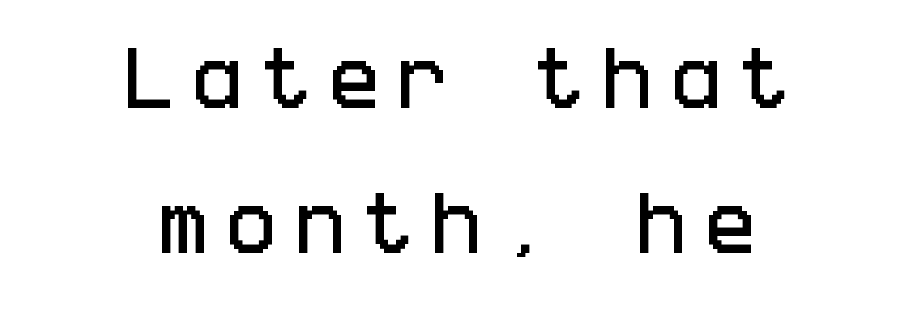
{"serif": "no", "italic": "no", "width": "condensed", "stroke_contrast": "low", "x_height": "large", "underline": "no", "align": "center", "line_spacing": "loose", "line_spacing_ratio": 2.16, "letter_spacing": "wide", "letter_spacing_em": 0.27, "glyph_px": 67}
